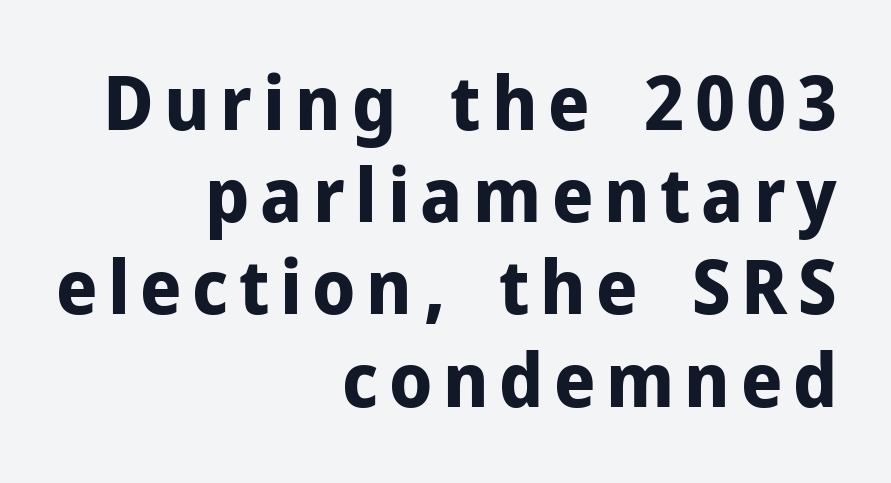
The passage shown is not underscored anywhere. The letters carry no serifs — their stems end cleanly without finishing strokes. Compared with an ordinary text face, these strokes are far heavier — a full bold. Note the varied advance widths — an 'i' is clearly narrower than an 'm'. If you drew a ruler down the right edge, every line would touch it.
